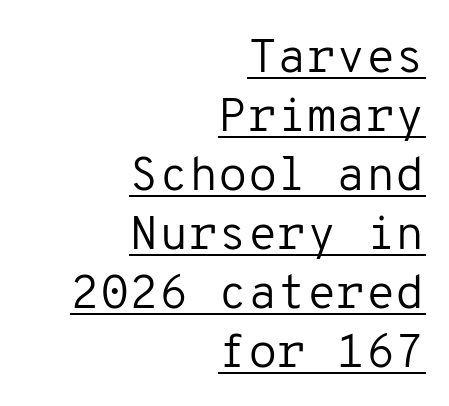
The image shows 48 px regular-weight sans-serif type, upright, monospaced; set right-aligned, line spacing 1.23x, normal letter spacing, underlined; low stroke contrast and a medium x-height.
